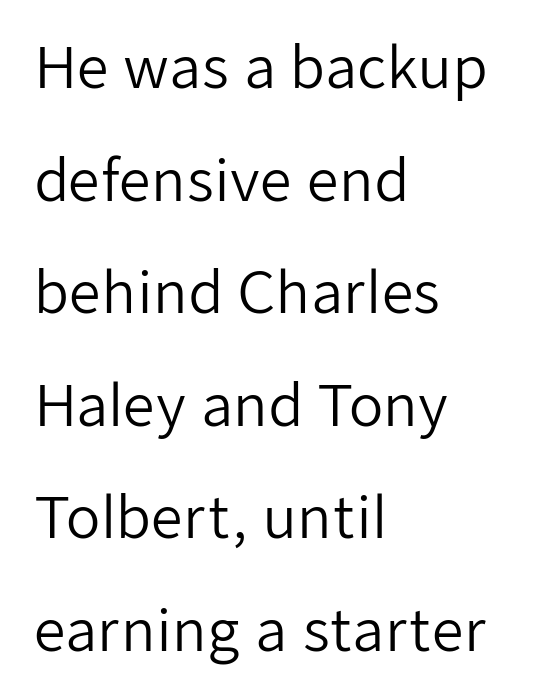
Notice how the stems are strictly vertical — no italics here. Nobody touched the tracking dial on this one. Nope, no serifs anywhere on these letters. Is this a heavy cut? Hardly; it is regular or lighter. Glance below the letters and you will spot only blank space.
